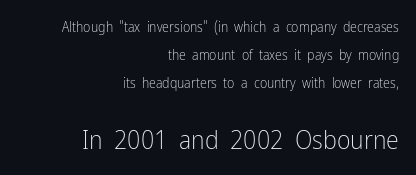
The image shows 26 px text type, upright; set right-aligned, loose line spacing (1.99x), normal letter spacing, not underlined; the second (bottom) block is 1.86x larger.
